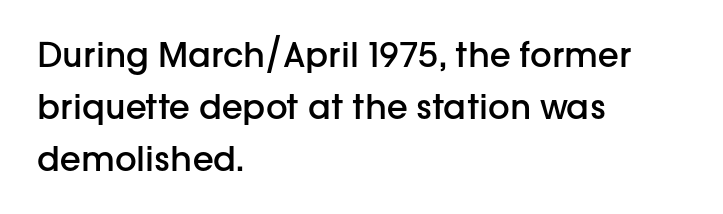
The image shows 34 px semibold sans-serif type, upright; set left-aligned, normal line spacing (1.53x), normal letter spacing, not underlined; low stroke contrast and a medium x-height.
